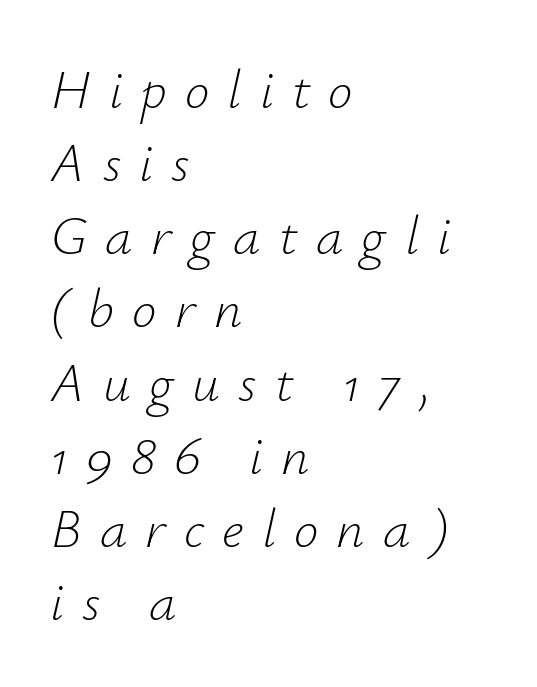
The image shows 55 px light type, italic (leaning right); set left-aligned, normal line spacing (1.33x), unusually wide letter spacing (+0.33 em), not underlined; low stroke contrast and a small x-height.
